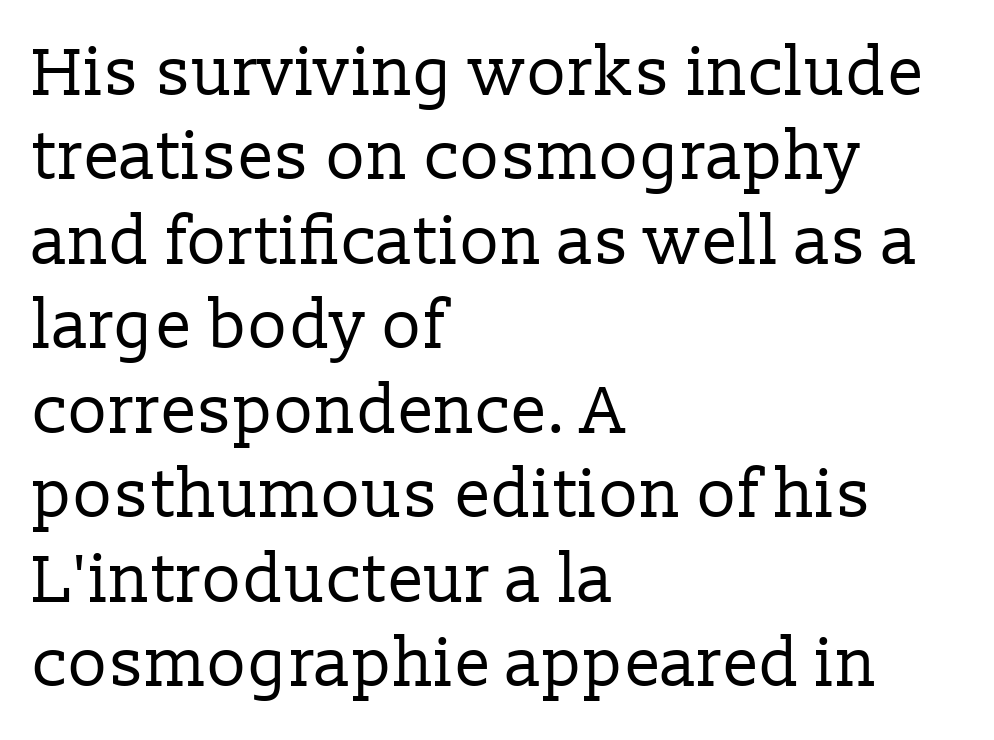
Q: Is the text bold? A: No.
Q: Is the text italic (slanted)? A: No, it is upright.
Q: Is the typeface a serif or a sans-serif typeface? A: Serif.
Q: Is the text underlined? A: No.
Q: How is the paragraph aligned? A: Left-aligned.
Q: Is the spacing between letters normal or unusually wide? A: Normal.
Q: Is the spacing between lines tight, normal or loose? A: Normal.
Q: Width (condensed, normal, or wide)? A: Normal.
Q: Stroke contrast? A: Low.
Q: x-height? A: Medium.
Q: Monospaced? A: No.
